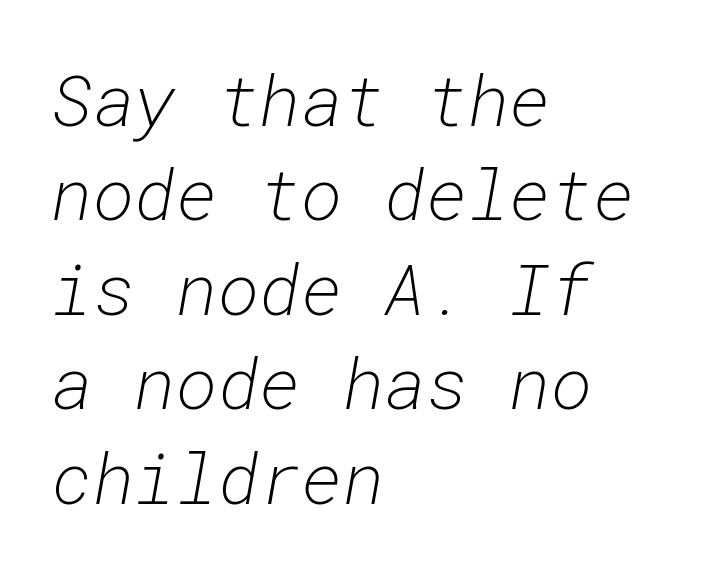
{"italic": "yes", "lean": "right", "slant_degrees": 10, "bold": "no", "weight": "light", "width": "normal", "stroke_contrast": "low", "x_height": "medium", "monospaced": "yes", "underline": "no", "align": "left", "line_spacing": "normal", "line_spacing_ratio": 1.33, "letter_spacing": "normal", "letter_spacing_em": 0.0, "glyph_px": 71}
